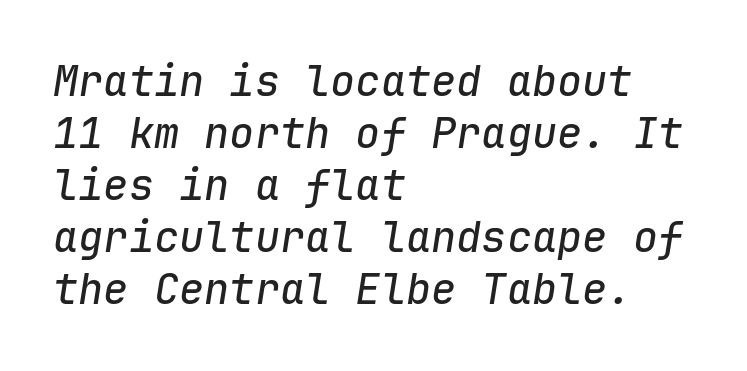
The image shows 42 px text type, italic (leaning right), monospaced; set left-aligned, line spacing 1.24x, normal letter spacing, not underlined; low stroke contrast and a medium x-height.
